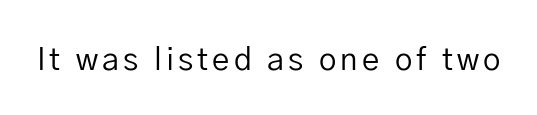
The image shows 31 px regular-weight sans-serif type, upright; set not underlined; low stroke contrast and a medium x-height.
